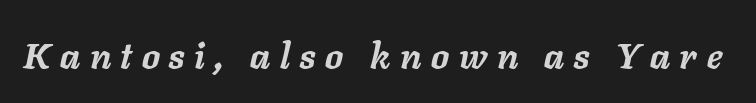
{"italic": "yes", "lean": "right", "slant_degrees": 11, "bold": "yes", "weight": "semibold", "width": "normal", "stroke_contrast": "low", "x_height": "medium", "monospaced": "no", "underline": "no", "letter_spacing": "wide", "letter_spacing_em": 0.27, "glyph_px": 36}
